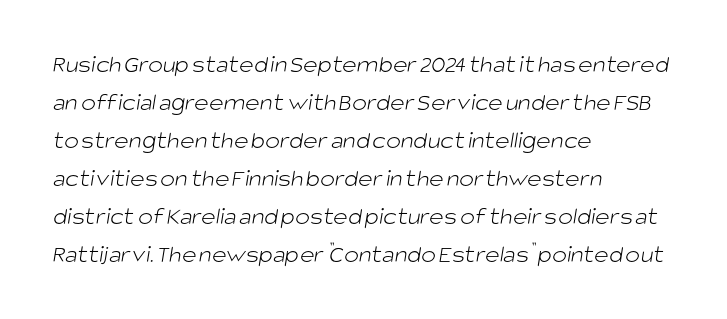
Q: Is the text bold? A: No.
Q: Is the text underlined? A: No.
Q: How is the paragraph aligned? A: Left-aligned.
Q: Is the spacing between letters normal or unusually wide? A: Normal.
Q: Is the spacing between lines tight, normal or loose? A: Normal.
